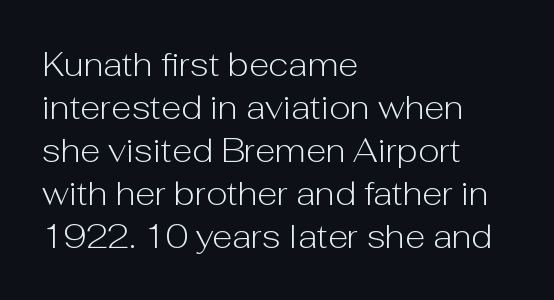
{"serif": "no", "italic": "no", "bold": "no", "weight": "light", "width": "normal", "stroke_contrast": "low", "x_height": "medium", "monospaced": "no", "underline": "no", "align": "left", "line_spacing": "normal", "line_spacing_ratio": 1.3, "letter_spacing": "normal", "letter_spacing_em": 0.0, "glyph_px": 33}
